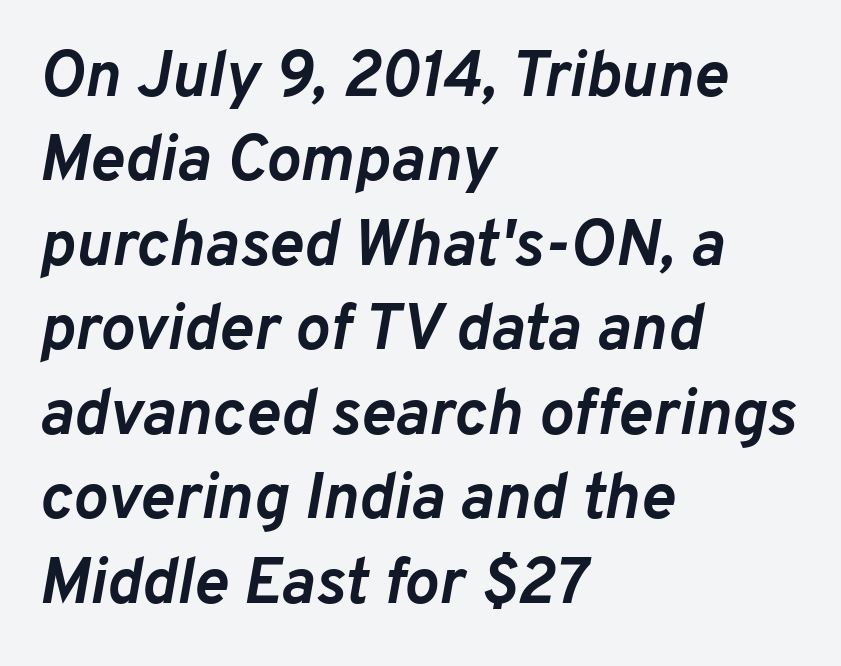
Q: Is the text bold? A: Yes.
Q: Is the text italic (slanted)? A: Yes, it leans right by about 10 degrees.
Q: Is the text underlined? A: No.
Q: How is the paragraph aligned? A: Left-aligned.
Q: Is the spacing between letters normal or unusually wide? A: Normal.
Q: Is the spacing between lines tight, normal or loose? A: Normal.
Q: Width (condensed, normal, or wide)? A: Normal.
Q: Stroke contrast? A: Low.
Q: x-height? A: Medium.
Q: Monospaced? A: No.
